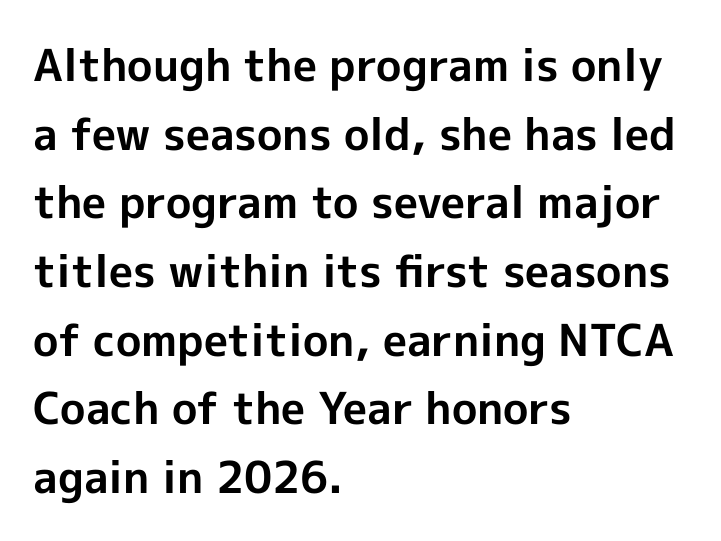
Q: Is the text bold? A: Yes.
Q: Is the text italic (slanted)? A: No, it is upright.
Q: Is the typeface a serif or a sans-serif typeface? A: Sans-serif.
Q: Is the text underlined? A: No.
Q: How is the paragraph aligned? A: Left-aligned.
Q: Is the spacing between letters normal or unusually wide? A: Normal.
Q: Is the spacing between lines tight, normal or loose? A: Normal.
Q: Width (condensed, normal, or wide)? A: Normal.
Q: x-height? A: Medium.
Q: Monospaced? A: No.
